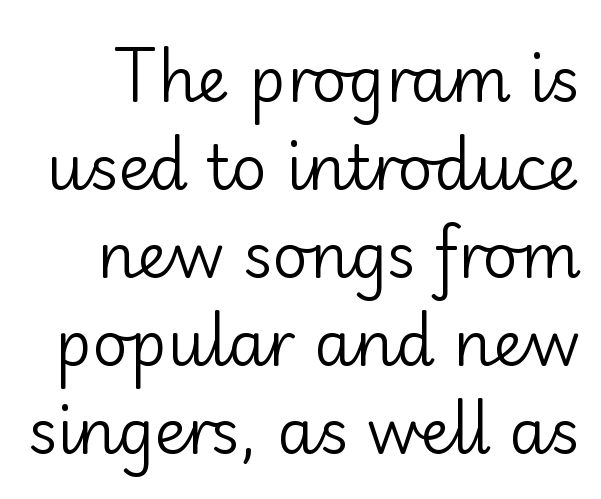
Do the characters align in a grid? No, the font is proportional. Bold? No — there's no thickening of the strokes. Standard letterfit; no display-style spreading of the glyphs. Ascenders rise straight up at ninety degrees. The leading is moderate, giving the passage an even texture.
